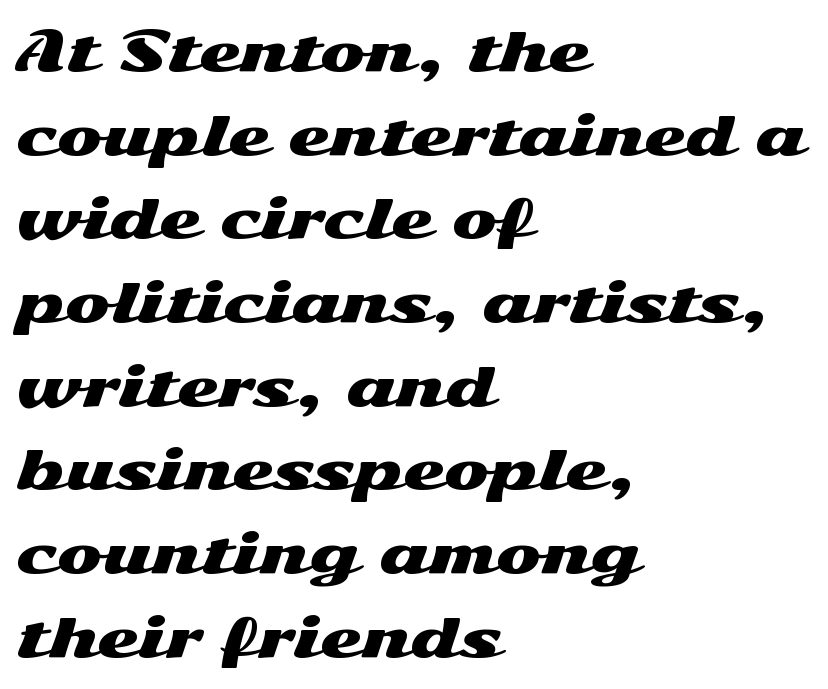
The face used here is a sans, in the tradition of grotesques and geometrics. A classic flush-left, rag-right setting is used for this passage. This rendering leaves character spacing at its baseline value.
